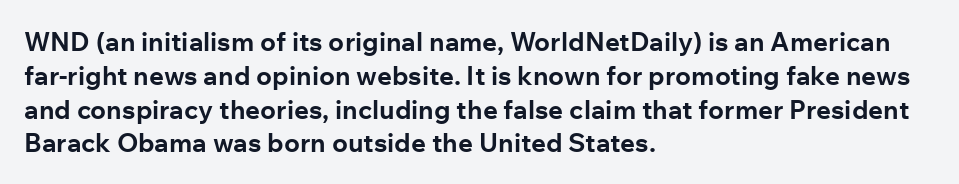
Q: Is the text bold? A: Yes.
Q: Is the text italic (slanted)? A: No, it is upright.
Q: Is the text underlined? A: No.
Q: How is the paragraph aligned? A: Left-aligned.
Q: Is the spacing between letters normal or unusually wide? A: Normal.
Q: Is the spacing between lines tight, normal or loose? A: Normal.
